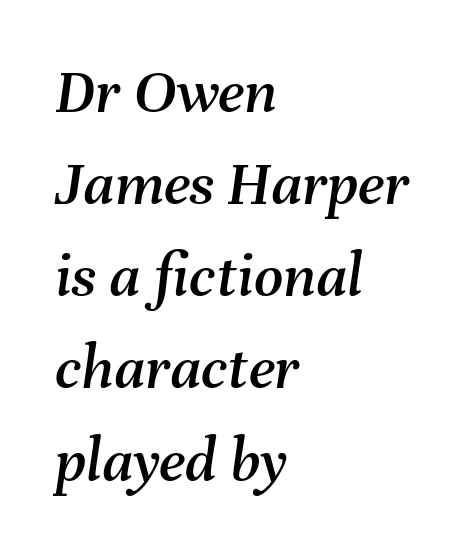
The image shows 64 px text type, italic (leaning right); set left-aligned, normal line spacing (1.44x), normal letter spacing, not underlined; medium stroke contrast and a medium x-height.
